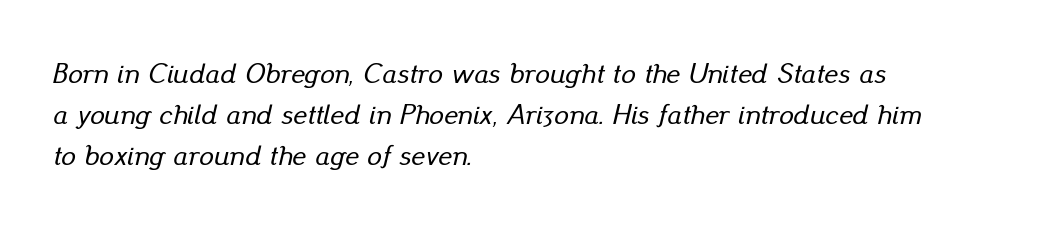
The image shows 29 px text type, italic (leaning right); set left-aligned, normal line spacing (1.42x), normal letter spacing, not underlined; low stroke contrast and a small x-height.
